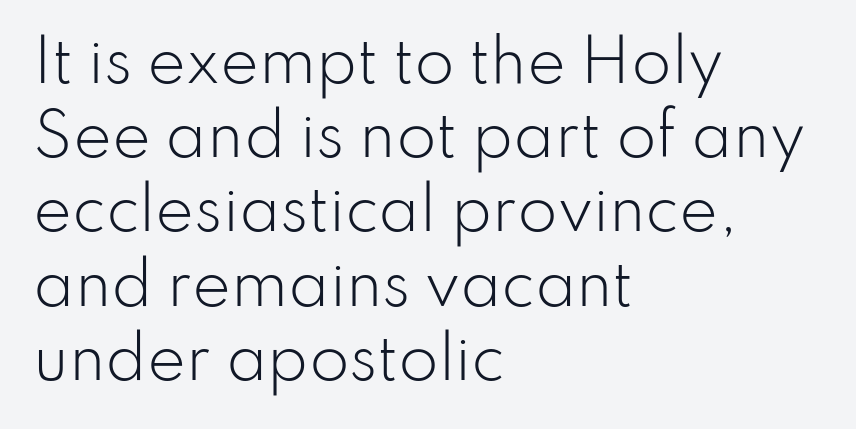
The font sits on the lighter half of the weight spectrum, regular included. The passage is arranged the way most books set body copy — flush left. This sample uses plain, unmodified letter spacing. The font's upright variant was chosen for this text. The rendering uses natural spacing where letterforms have individual widths.
